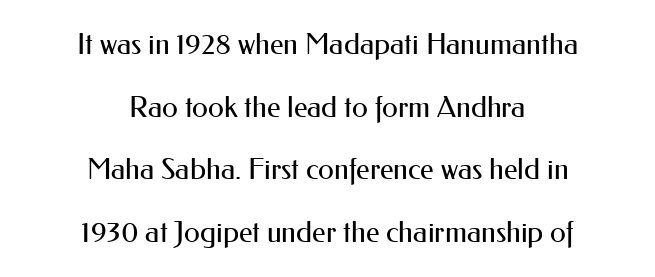
Is this a sans? Yes — the strokes have no serifs. Descenders are the only things crossing below the line. Nobody touched the tracking dial on this one. Spacing verdict: proportional, widths tailored to each character.
